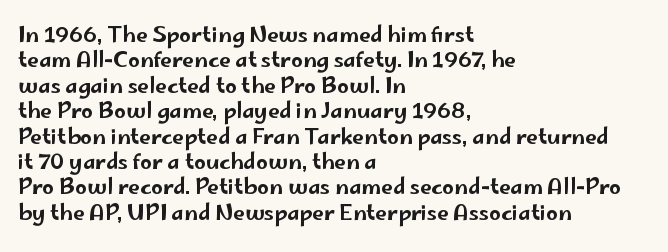
Q: Is the text italic (slanted)? A: No, it is upright.
Q: Is the text underlined? A: No.
Q: How is the paragraph aligned? A: Left-aligned.
Q: Is the spacing between letters normal or unusually wide? A: Normal.
